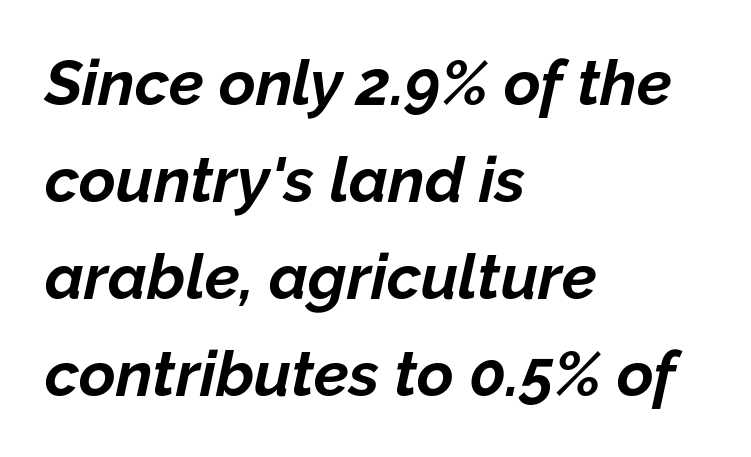
Successive baselines arrive at the customary interval. Reading down the block, your eye returns to a fixed left position each line. The face used here is rendered with its standard letterfit. This rendering features lettering with no underline. Do the characters align in a grid? No, the font is proportional. Every character sits at an angle, as italics do.
